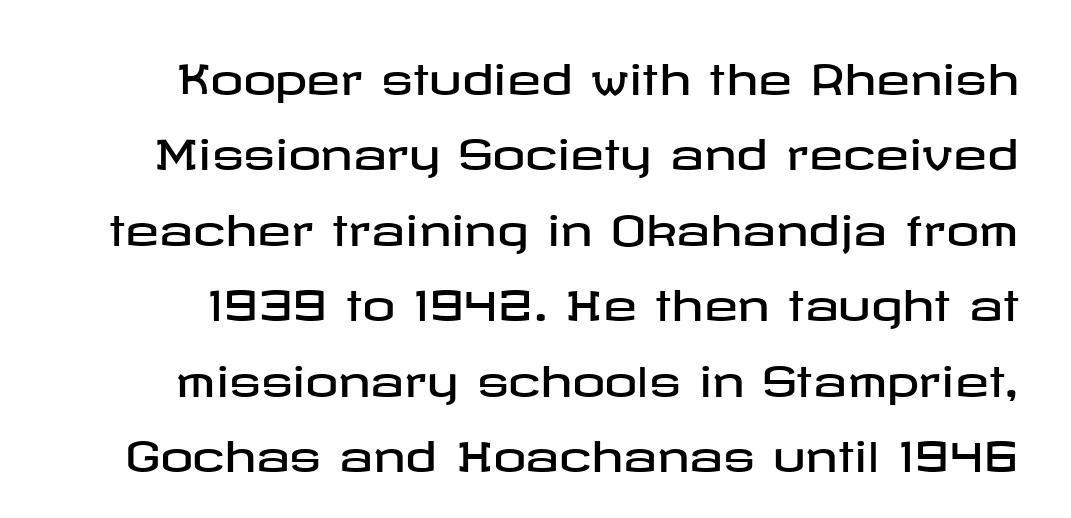
Q: Is the text italic (slanted)? A: No, it is upright.
Q: Is the typeface a serif or a sans-serif typeface? A: Sans-serif.
Q: Is the text underlined? A: No.
Q: Is the spacing between letters normal or unusually wide? A: Normal.
Q: Width (condensed, normal, or wide)? A: Wide.
Q: Stroke contrast? A: Low.
Q: x-height? A: Medium.
